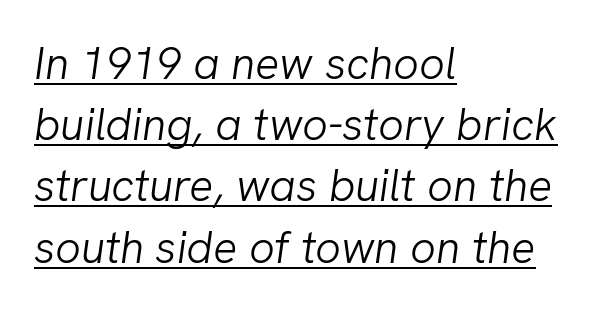
The image shows 45 px light type, italic (leaning right); set left-aligned, normal line spacing (1.36x), normal letter spacing, underlined; low stroke contrast and a medium x-height.
